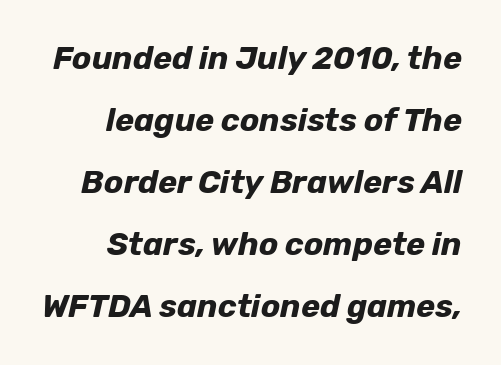
The rendering uses a large line-height, opening up the rows. You could call the tracking neutral — neither tight nor loose. Character widths vary here, with narrow letters taking less room than wide ones. The typesetting leans heavy: a genuine bold. Plain, unruled lines of type.
